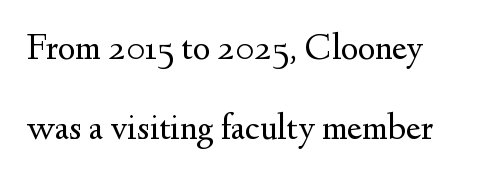
The face used here is proportionally spaced, like ordinary book or web type. Rule under the text: the space is simply empty. Nope, not italic — everything's standing straight. The typeface has the unassuming heft of standard copy or less. Successive baselines arrive slowly, with a big drop between each. The font family rendered here belongs to the serif group.
